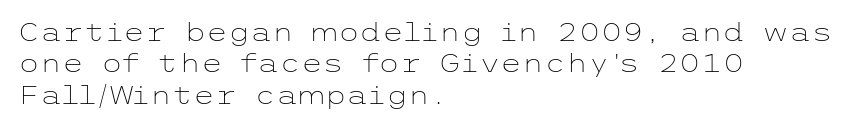
The image shows 25 px text type, upright; set left-aligned, normal line spacing (1.26x), normal letter spacing, not underlined.
